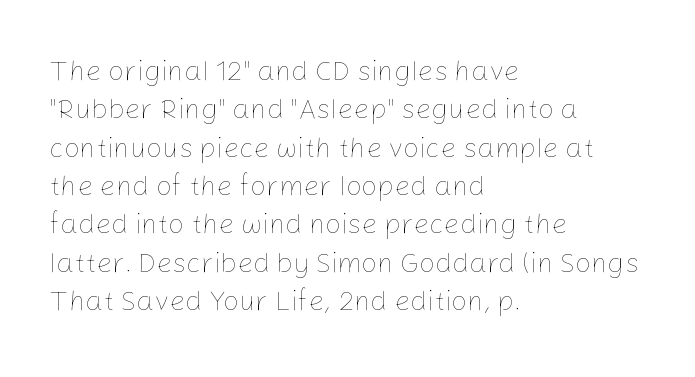
The image shows 28 px thin type, upright; set left-aligned, normal line spacing (1.37x), normal letter spacing, not underlined; low stroke contrast and a medium x-height.
